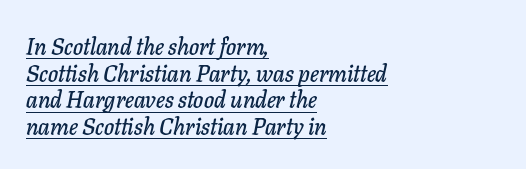
All the whitespace from short lines collects on the right. Designer's note — italics engaged. These characters rest on top of a visible drawn line. There is no visible air inserted between adjacent glyphs.
